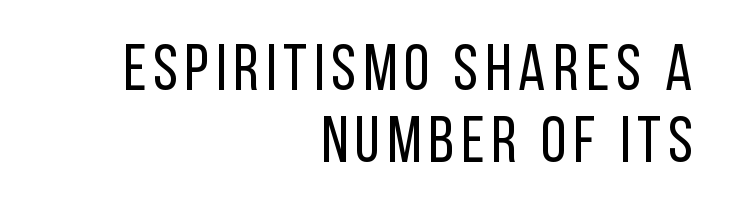
Q: Is the text bold? A: No.
Q: Is the text italic (slanted)? A: No, it is upright.
Q: Is the typeface a serif or a sans-serif typeface? A: Sans-serif.
Q: Is the text underlined? A: No.
Q: How is the paragraph aligned? A: Right-aligned.
Q: Is the spacing between lines tight, normal or loose? A: Tight.
Q: Width (condensed, normal, or wide)? A: Condensed.
Q: Stroke contrast? A: Low.
Q: x-height? A: Large.
Q: Monospaced? A: No.
